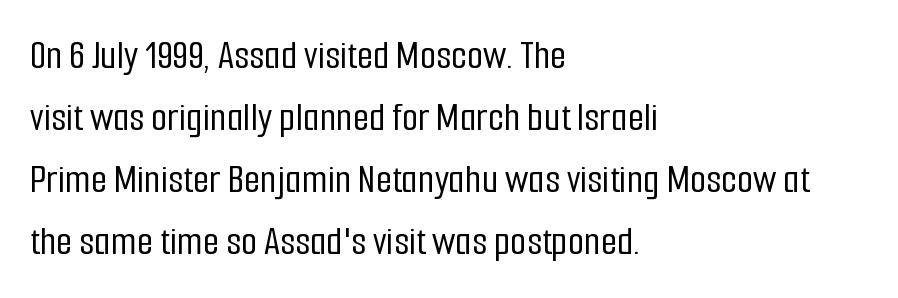
The characters display no serif detailing; their extremities are plain. This sample uses an upright cut, with every glyph sitting square on the baseline. Line beginnings align vertically; line endings do not. Glyph-to-glyph distance matches everyday printed text.
